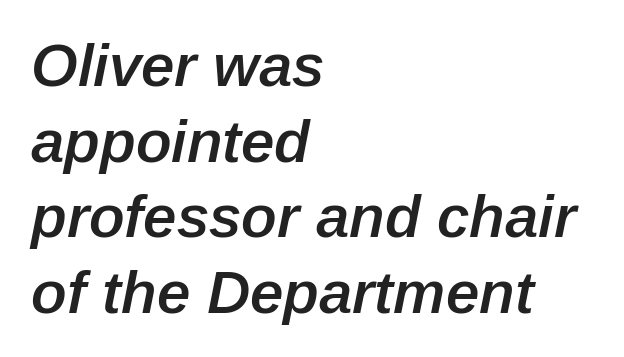
{"italic": "yes", "lean": "right", "slant_degrees": 12, "bold": "semi", "weight": "semibold", "width": "normal", "stroke_contrast": "low", "x_height": "medium", "monospaced": "no", "underline": "no", "align": "left", "line_spacing": "normal", "line_spacing_ratio": 1.26, "letter_spacing": "normal", "letter_spacing_em": 0.0, "glyph_px": 60}
